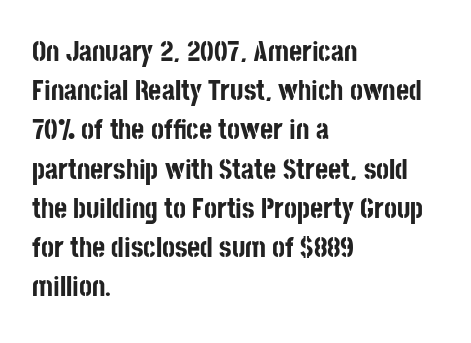
Just letters on the line, the space beneath them empty. Upright lettering throughout. Summary of weight: heavy, a full bold. Whoever set this chose a conventional vertical rhythm. These lines are composed in type without serifs.
